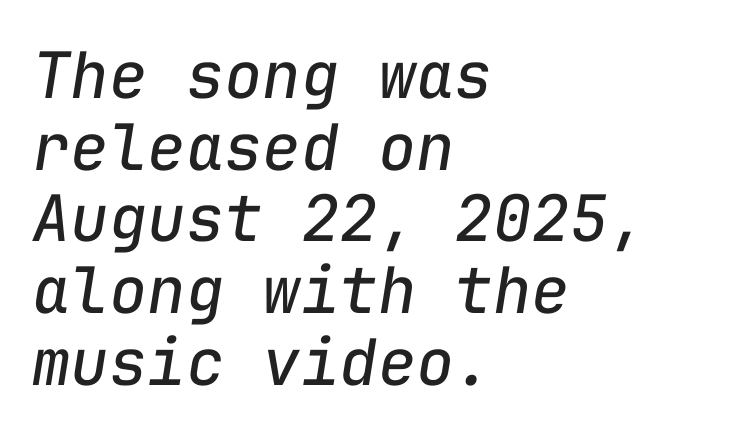
{"italic": "yes", "lean": "right", "slant_degrees": 9, "bold": "no", "weight": "regular", "width": "normal", "stroke_contrast": "low", "x_height": "medium", "monospaced": "yes", "underline": "no", "align": "left", "line_spacing": "tight", "line_spacing_ratio": 1.12, "letter_spacing": "normal", "letter_spacing_em": 0.0, "glyph_px": 64}
